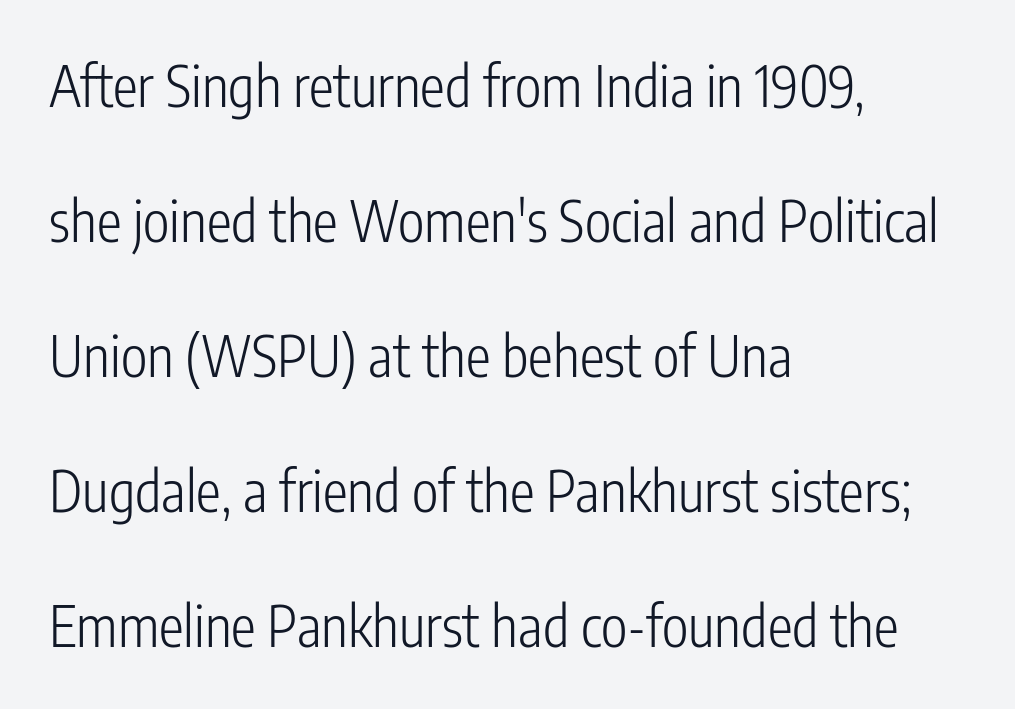
The image shows 56 px light, condensed sans-serif type, upright; set left-aligned, loose line spacing (2.41x), normal letter spacing, not underlined; low stroke contrast and a medium x-height.
